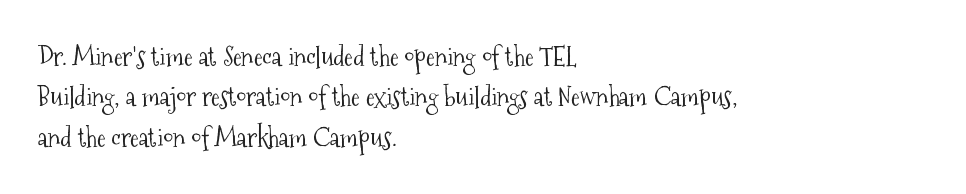
The image shows 26 px text type, upright; set left-aligned, normal line spacing (1.55x), normal letter spacing, not underlined.
